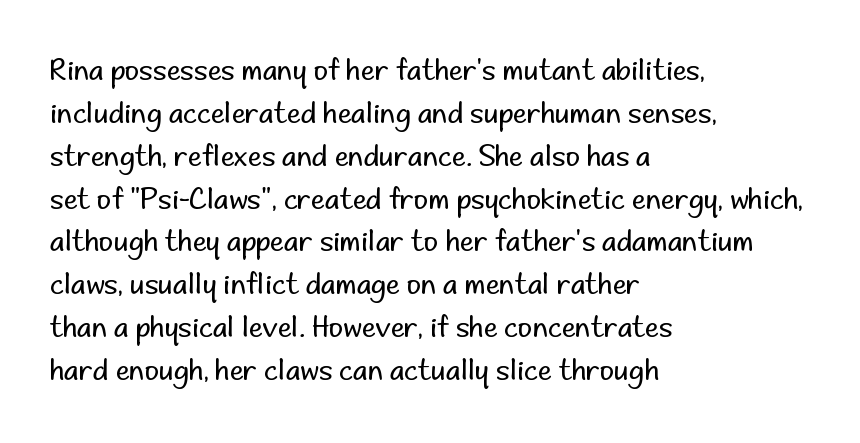
Honestly, there is no underline to notice here at all. The paragraph shown leans on its left margin. Think of a printed novel: that variable character pitch is what you see here. In terms of leading, this rendering sits right in the middle. The gaps between neighbouring characters are ordinary and unremarkable.
